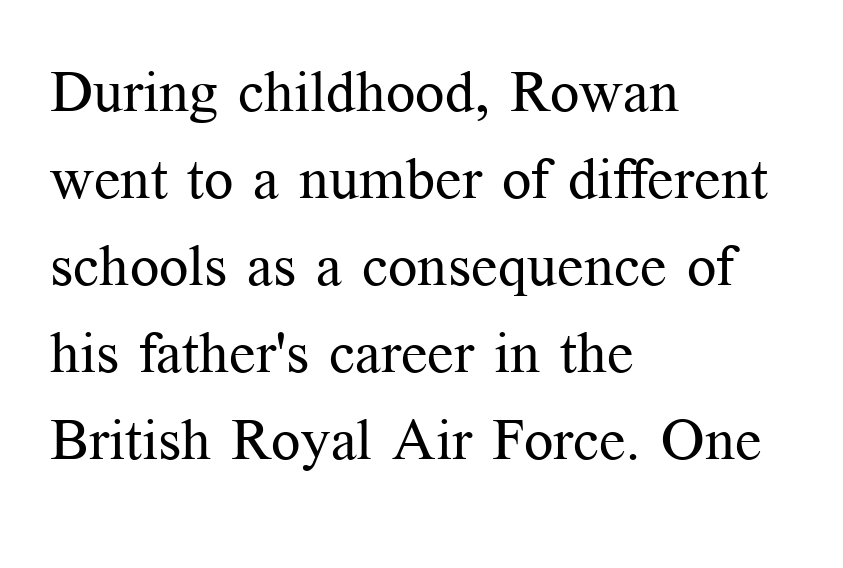
Between one letter and the next there's only the usual sliver of space. The face used here is proportionally spaced, like ordinary book or web type. Posture: vertical. Students, observe: this is what conventionally led text looks like. A quiet, ordinary-to-light weight characterises the typeface. Does the type have serifs? Yes, each stem ends in a small foot.
